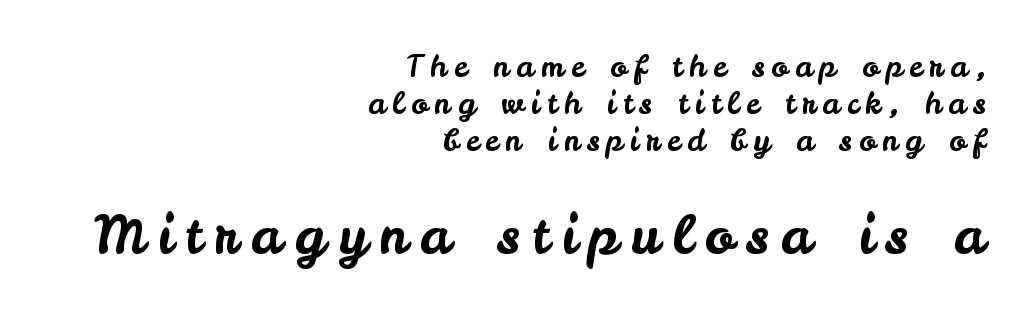
{"serif": "no", "width": "normal", "stroke_contrast": "low", "x_height": "small", "monospaced": "no", "underline": "no", "align": "right", "line_spacing_ratio": 1.23, "letter_spacing": "wide", "letter_spacing_em": 0.24, "larger_block": "second", "size_ratio": 1.77, "glyph_px": 53}
